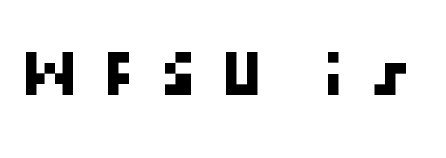
Q: Is the typeface a serif or a sans-serif typeface? A: Sans-serif.
Q: Is the text underlined? A: No.
Q: Is the spacing between letters normal or unusually wide? A: Unusually wide.
Q: Width (condensed, normal, or wide)? A: Normal.
Q: Stroke contrast? A: Low.
Q: x-height? A: Medium.
